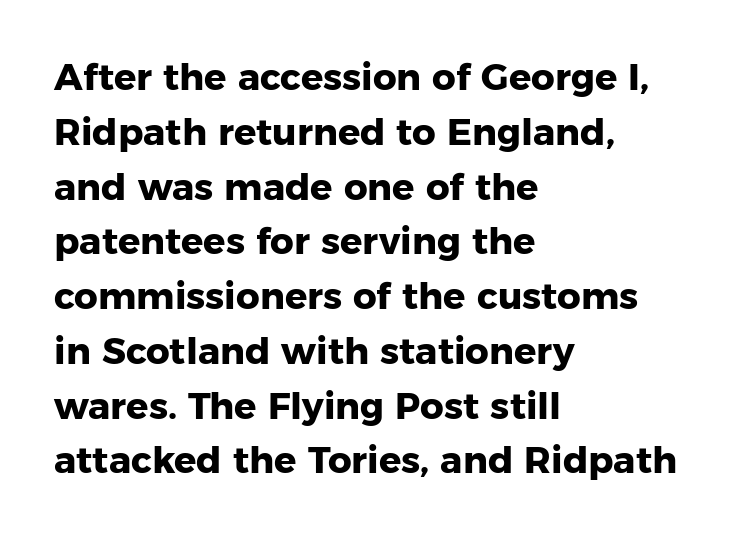
The image shows 37 px heavy sans-serif type, upright; set left-aligned, normal line spacing (1.48x), normal letter spacing, not underlined; low stroke contrast and a medium x-height.
